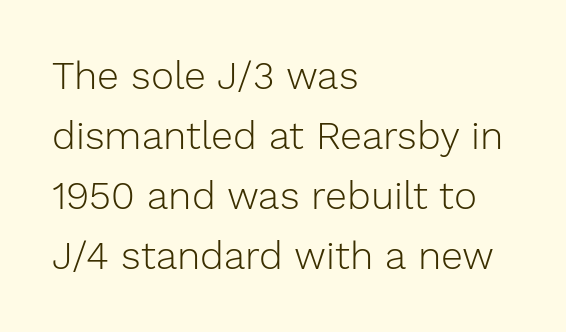
{"serif": "no", "italic": "no", "bold": "no", "weight": "light", "width": "normal", "stroke_contrast": "low", "x_height": "medium", "monospaced": "no", "underline": "no", "align": "left", "line_spacing": "normal", "line_spacing_ratio": 1.54, "letter_spacing": "normal", "letter_spacing_em": 0.0, "glyph_px": 39}
